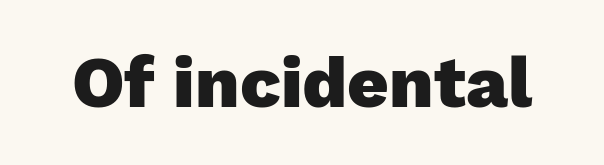
{"serif": "no", "italic": "no", "bold": "yes", "weight": "heavy", "width": "normal", "stroke_contrast": "low", "x_height": "medium", "monospaced": "no", "underline": "no", "letter_spacing": "normal", "letter_spacing_em": 0.0, "glyph_px": 72}
